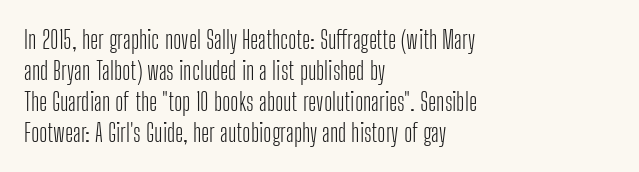
{"italic": "no", "bold": "no", "underline": "no", "align": "left", "line_spacing_ratio": 1.24, "letter_spacing": "normal", "letter_spacing_em": 0.0, "glyph_px": 25}
